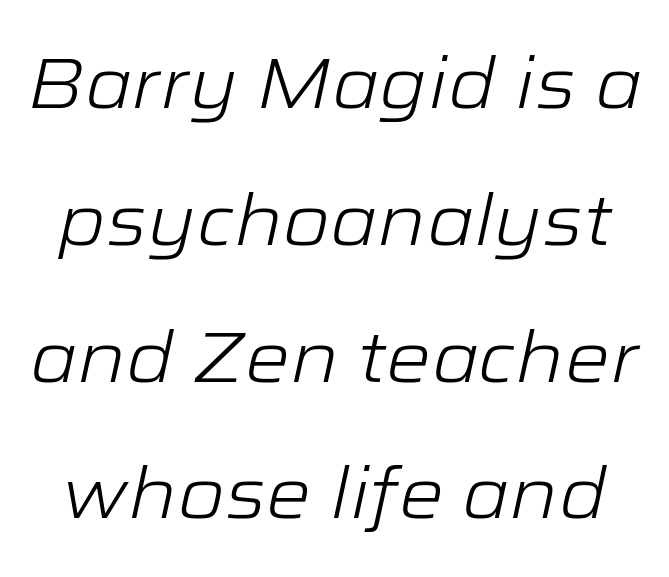
Heaviness? Minimal to ordinary, like unemphasized prose. Looking at the ascenders, they clearly lean. Spacing verdict: proportional, widths tailored to each character. The letterforms sit shoulder to shoulder at normal distance. The strip under each line holds only bare page.
